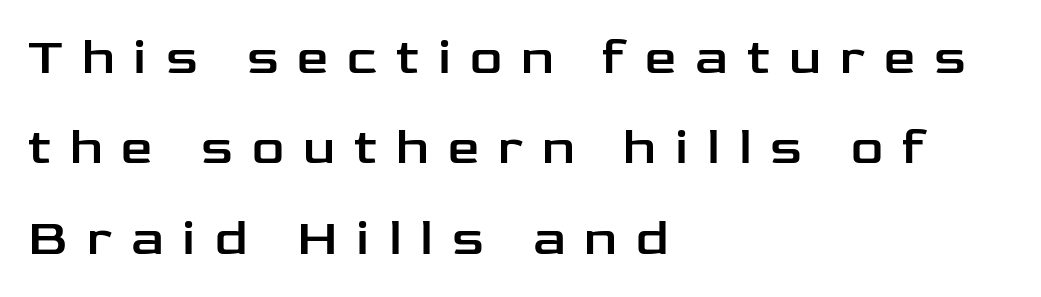
Q: Is the text italic (slanted)? A: No, it is upright.
Q: Is the typeface a serif or a sans-serif typeface? A: Sans-serif.
Q: Is the text underlined? A: No.
Q: How is the paragraph aligned? A: Left-aligned.
Q: Is the spacing between letters normal or unusually wide? A: Unusually wide.
Q: Width (condensed, normal, or wide)? A: Wide.
Q: Stroke contrast? A: Low.
Q: x-height? A: Medium.
Q: Monospaced? A: No.
